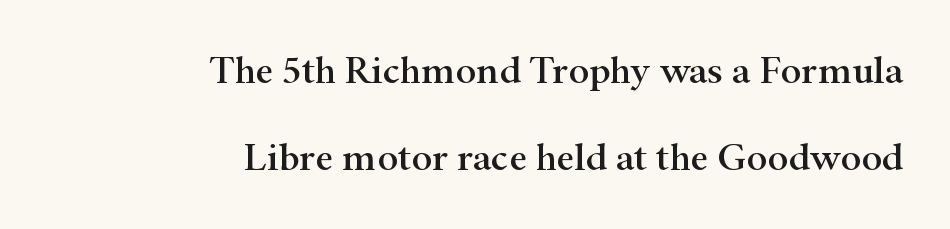
{"serif": "yes", "italic": "no", "width": "wide", "stroke_contrast": "high", "x_height": "small", "monospaced": "no", "underline": "no", "align": "right", "line_spacing": "loose", "line_spacing_ratio": 2.22, "letter_spacing": "normal", "letter_spacing_em": 0.0, "glyph_px": 39}
